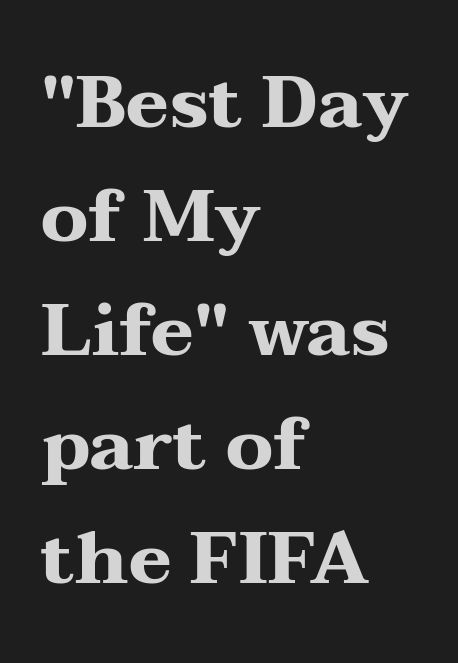
The glyphs have the mass of a bold cut. Nope, not italic — everything's standing straight. The type is set solid horizontally, with unmodified tracking. Serif or sans? Serif — the stroke terminals have little feet. Each line starts at the same left margin while the right side varies. Check under the words: just untouched page.
